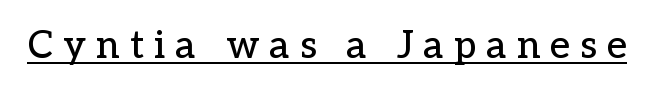
These characters rest on top of a visible drawn line. Look at the tracking — it's clearly loosened, letters drifting apart. Regarding serifs, this sample has them. Looks like regular typesetting: each glyph gets only the width it needs. Notice how the stems are strictly vertical — no italics here.
